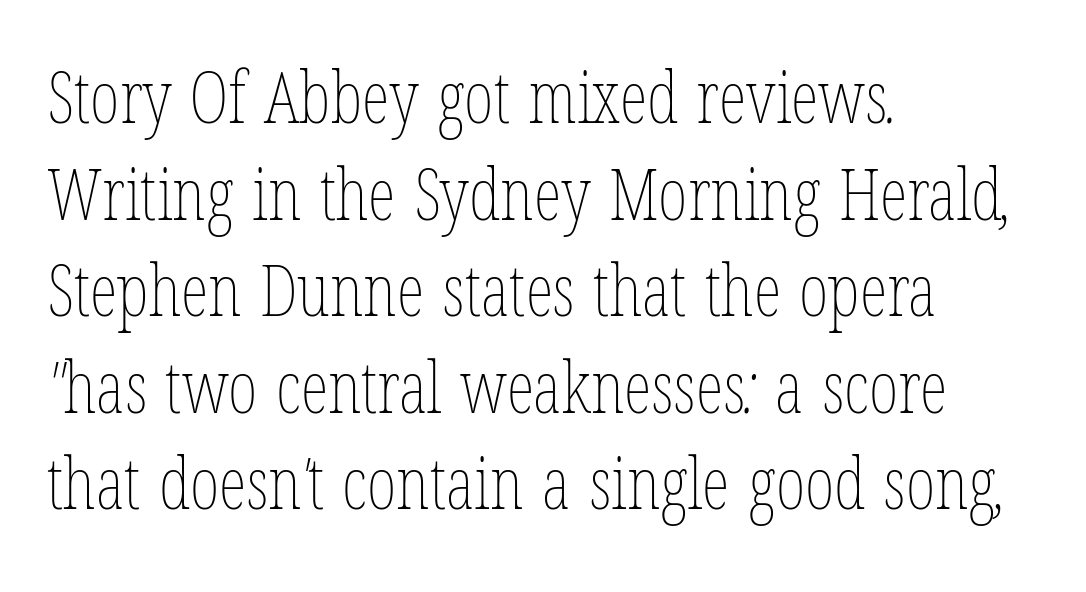
The image shows 71 px thin, condensed type; set left-aligned, normal line spacing (1.36x), normal letter spacing, not underlined; low stroke contrast and a medium x-height.
